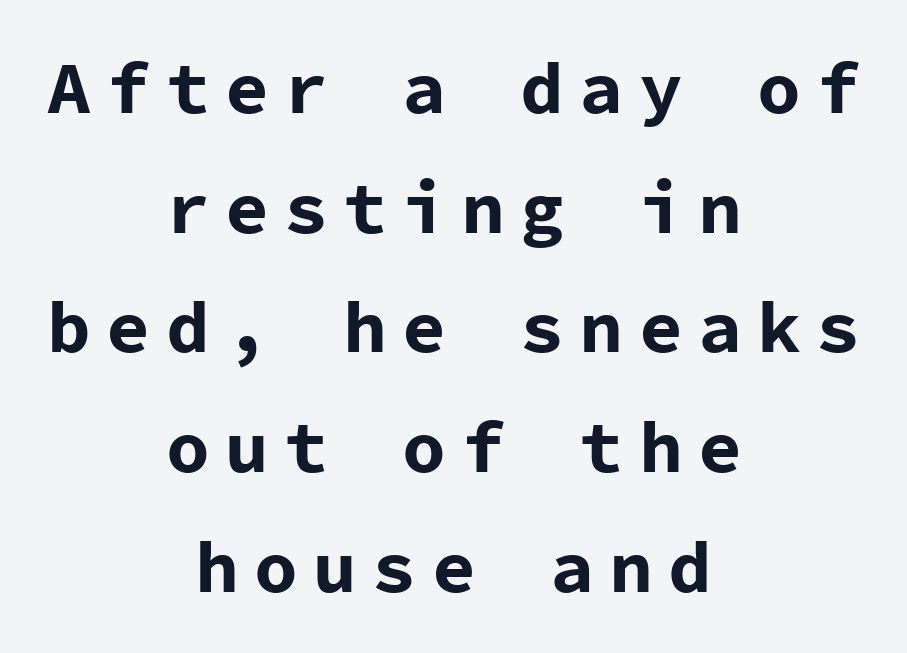
The image shows 73 px bold sans-serif type, upright, monospaced; set centered, normal line spacing (1.64x), unusually wide letter spacing (+0.21 em), not underlined; low stroke contrast and a medium x-height.
